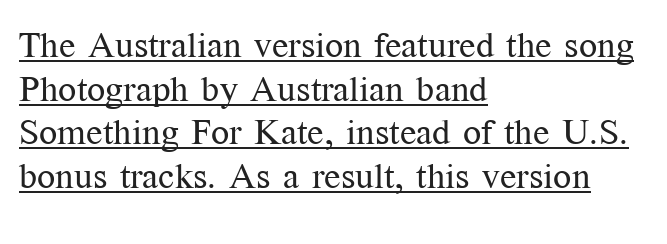
Q: Is the text bold? A: No.
Q: Is the text italic (slanted)? A: No, it is upright.
Q: Is the typeface a serif or a sans-serif typeface? A: Serif.
Q: Is the text underlined? A: Yes.
Q: How is the paragraph aligned? A: Left-aligned.
Q: Is the spacing between letters normal or unusually wide? A: Normal.
Q: Width (condensed, normal, or wide)? A: Normal.
Q: Stroke contrast? A: Medium.
Q: x-height? A: Medium.
Q: Monospaced? A: No.
